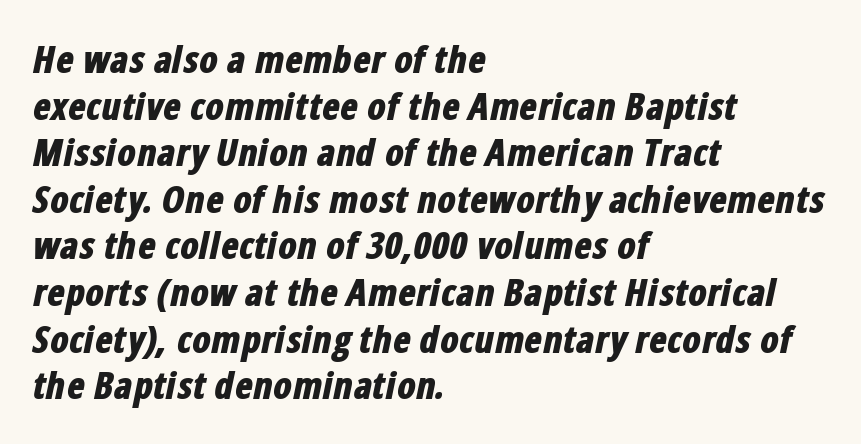
Q: Is the text bold? A: Yes.
Q: Is the text italic (slanted)? A: Yes, it leans right by about 12 degrees.
Q: Is the text underlined? A: No.
Q: How is the paragraph aligned? A: Left-aligned.
Q: Is the spacing between letters normal or unusually wide? A: Normal.
Q: Is the spacing between lines tight, normal or loose? A: Normal.
Q: Width (condensed, normal, or wide)? A: Condensed.
Q: Stroke contrast? A: Low.
Q: x-height? A: Medium.
Q: Monospaced? A: No.
